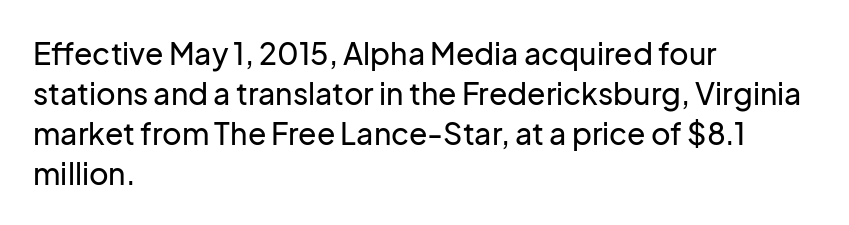
The image shows 30 px sans-serif type, upright; set left-aligned, normal line spacing (1.33x), normal letter spacing, not underlined; low stroke contrast and a medium x-height.
